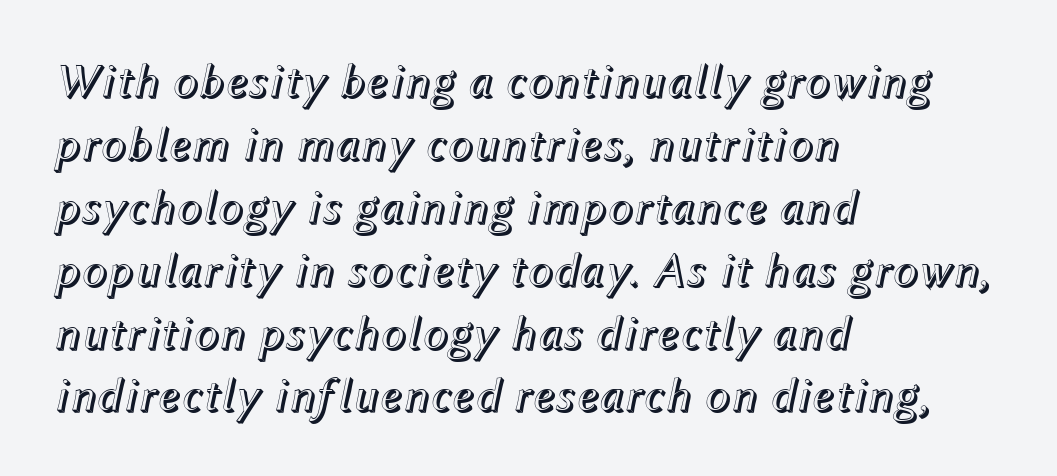
Q: Is the text italic (slanted)? A: Yes, it leans right by about 12 degrees.
Q: Is the text underlined? A: No.
Q: How is the paragraph aligned? A: Left-aligned.
Q: Is the spacing between letters normal or unusually wide? A: Normal.
Q: Is the spacing between lines tight, normal or loose? A: Normal.
Q: Width (condensed, normal, or wide)? A: Normal.
Q: x-height? A: Medium.
Q: Monospaced? A: No.
